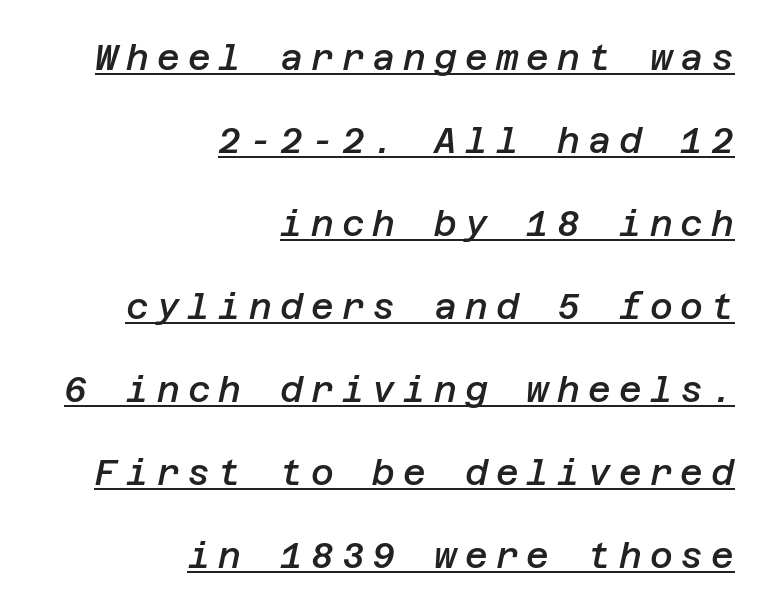
Q: Is the text bold? A: Semi-bold.
Q: Is the text italic (slanted)? A: Yes, it leans right by about 12 degrees.
Q: Is the text underlined? A: Yes.
Q: How is the paragraph aligned? A: Right-aligned.
Q: Is the spacing between letters normal or unusually wide? A: Unusually wide.
Q: Is the spacing between lines tight, normal or loose? A: Loose.
Q: Width (condensed, normal, or wide)? A: Normal.
Q: Stroke contrast? A: Low.
Q: x-height? A: Large.
